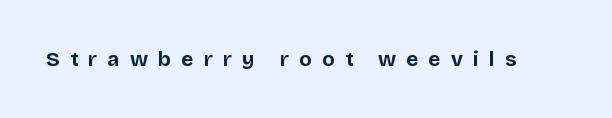
The image shows 21 px bold type, upright; set unusually wide letter spacing (+0.48 em), not underlined.
